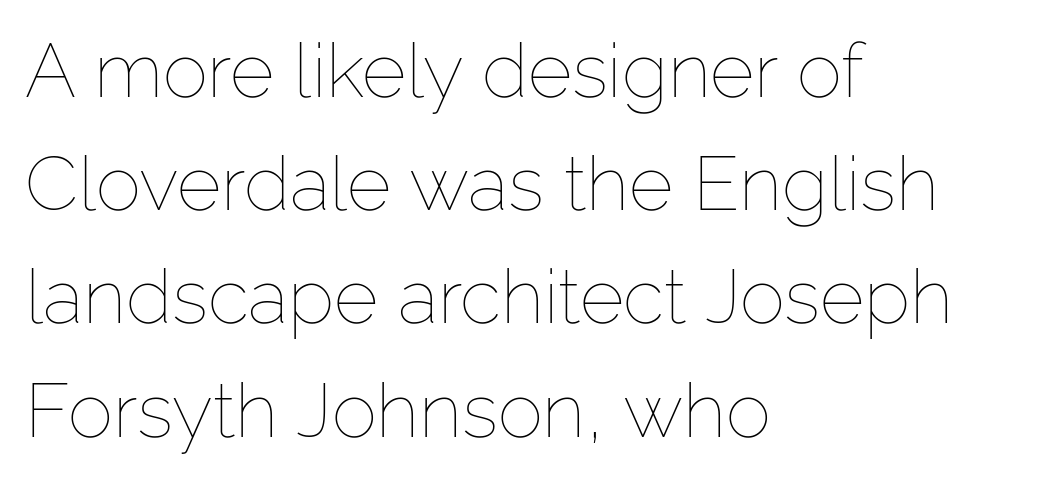
Q: Is the text bold? A: No.
Q: Is the text italic (slanted)? A: No, it is upright.
Q: Is the text underlined? A: No.
Q: How is the paragraph aligned? A: Left-aligned.
Q: Is the spacing between letters normal or unusually wide? A: Normal.
Q: Is the spacing between lines tight, normal or loose? A: Normal.
Q: Width (condensed, normal, or wide)? A: Normal.
Q: Stroke contrast? A: Low.
Q: x-height? A: Medium.
Q: Monospaced? A: No.
